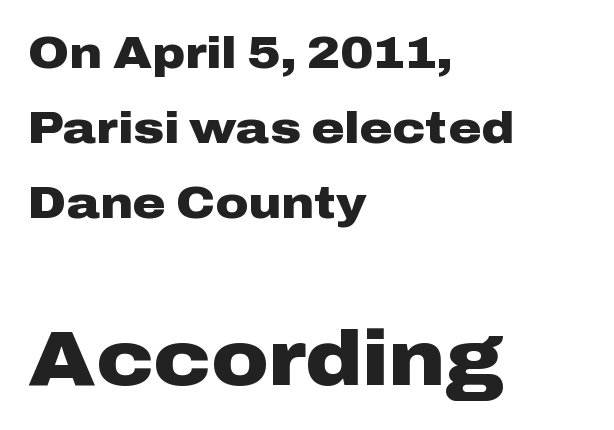
{"serif": "no", "italic": "no", "bold": "yes", "weight": "heavy", "width": "wide", "stroke_contrast": "low", "x_height": "medium", "monospaced": "no", "underline": "no", "align": "left", "line_spacing": "normal", "line_spacing_ratio": 1.67, "letter_spacing": "normal", "letter_spacing_em": 0.0, "larger_block": "second", "size_ratio": 1.73, "glyph_px": 78}
